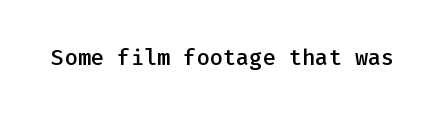
{"italic": "no", "bold": "semi", "underline": "no", "letter_spacing": "normal", "letter_spacing_em": 0.0, "glyph_px": 22}
